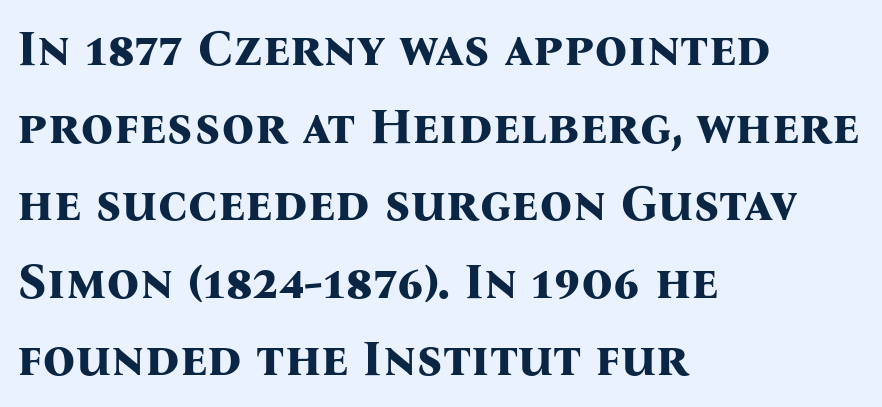
Quick note: not italic, upright. These lines carry a lot of weight — the face is fully bold. A typesetter would call this proportional, since set widths differ per character. The string is rendered with underlining switched off. Glyph-to-glyph distance matches everyday printed text.
